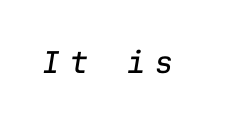
{"italic": "yes", "lean": "right", "slant_degrees": 9, "bold": "no", "weight": "regular", "width": "normal", "stroke_contrast": "low", "x_height": "medium", "monospaced": "yes", "underline": "no", "letter_spacing": "wide", "letter_spacing_em": 0.34, "glyph_px": 30}
